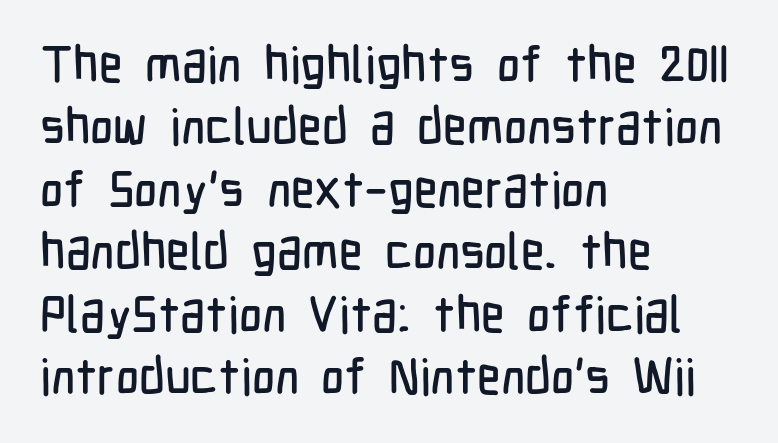
The image shows 50 px condensed sans-serif type, upright; set left-aligned, normal line spacing (1.25x), normal letter spacing, not underlined; low stroke contrast and a medium x-height.
